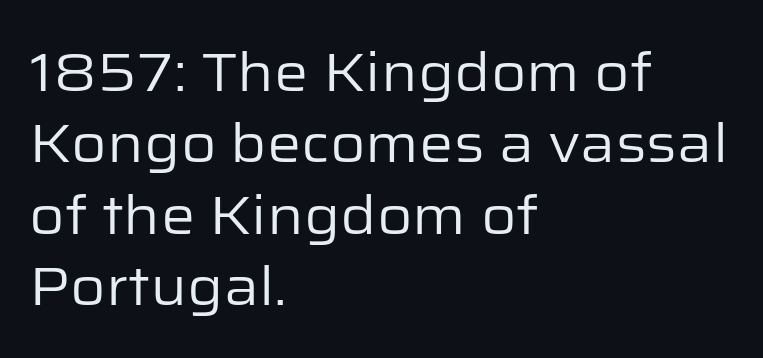
{"serif": "no", "italic": "no", "bold": "no", "weight": "regular", "width": "normal", "stroke_contrast": "low", "x_height": "medium", "monospaced": "no", "underline": "no", "align": "left", "line_spacing": "normal", "line_spacing_ratio": 1.32, "letter_spacing": "normal", "letter_spacing_em": 0.0, "glyph_px": 54}
